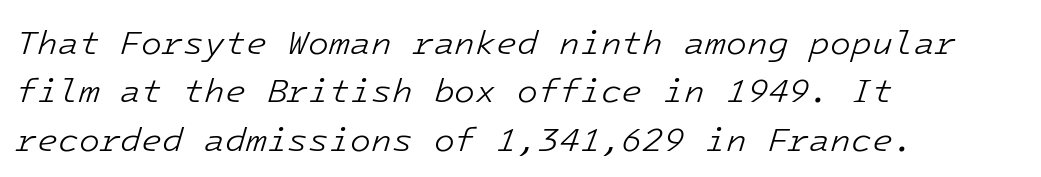
{"italic": "yes", "lean": "right", "slant_degrees": 16, "bold": "no", "weight": "light", "width": "normal", "stroke_contrast": "low", "x_height": "medium", "underline": "no", "align": "left", "line_spacing": "normal", "line_spacing_ratio": 1.42, "letter_spacing": "normal", "letter_spacing_em": 0.0, "glyph_px": 34}
